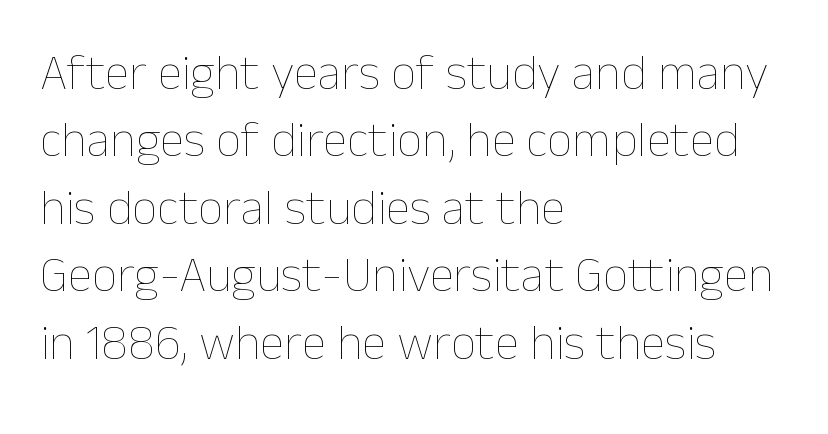
The image shows 50 px thin type, upright; set left-aligned, normal line spacing (1.35x), normal letter spacing, not underlined; low stroke contrast and a medium x-height.
